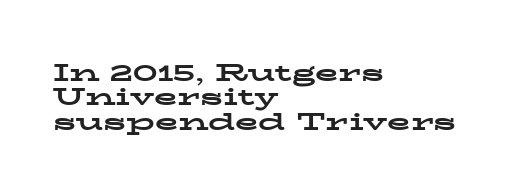
The characters look thick and weighty, a clear bold. Layout note: lines flush left. This is the regular roman posture of the typeface. Nobody drew a line under any word here.
